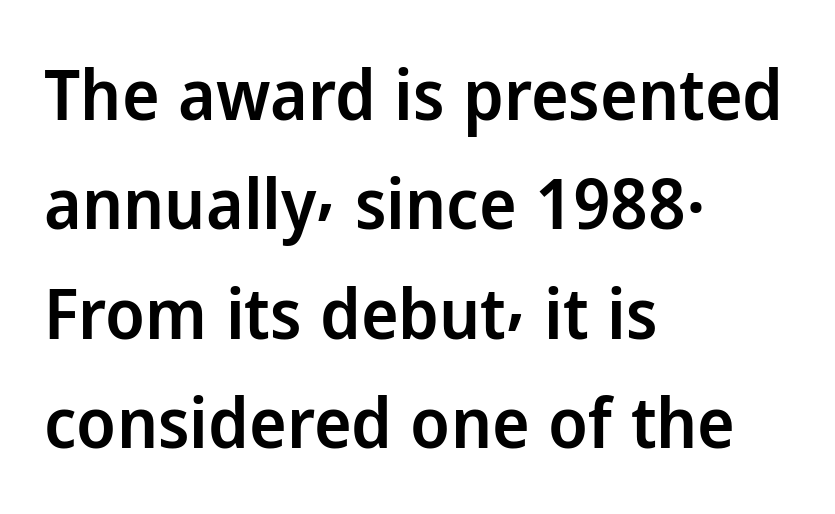
Heft: intermediate — a semibold. These lines keep a tight, regular rhythm from letter to letter. Nope, no serifs anywhere on these letters. The rendering anchors every line to the left-hand side. The words here are not underlined. Think of a printed novel: that variable character pitch is what you see here.
